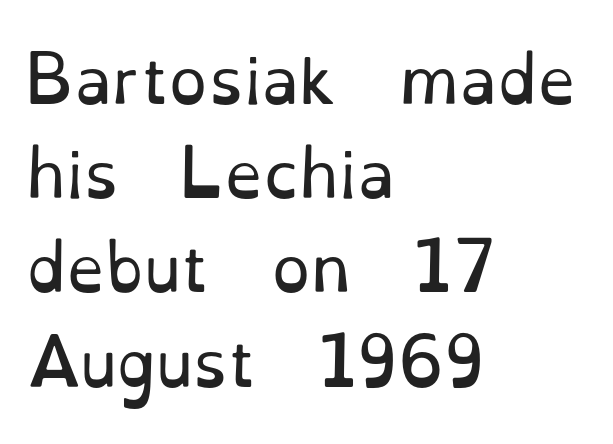
Q: Is the text bold? A: No.
Q: Is the text italic (slanted)? A: No, it is upright.
Q: Is the typeface a serif or a sans-serif typeface? A: Sans-serif.
Q: Is the text underlined? A: No.
Q: How is the paragraph aligned? A: Left-aligned.
Q: Is the spacing between letters normal or unusually wide? A: Normal.
Q: Is the spacing between lines tight, normal or loose? A: Normal.
Q: Width (condensed, normal, or wide)? A: Normal.
Q: Stroke contrast? A: Low.
Q: x-height? A: Small.
Q: Monospaced? A: No.
